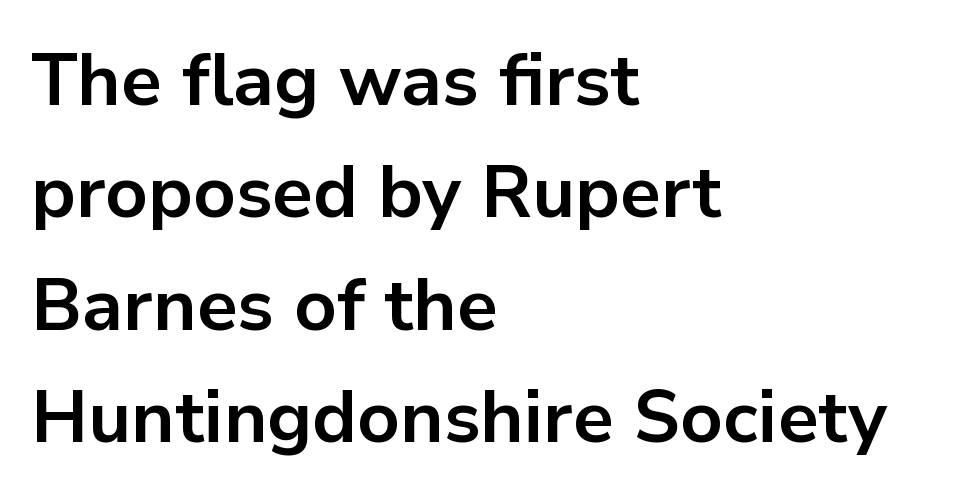
Q: Is the text bold? A: Yes.
Q: Is the text italic (slanted)? A: No, it is upright.
Q: Is the typeface a serif or a sans-serif typeface? A: Sans-serif.
Q: Is the text underlined? A: No.
Q: How is the paragraph aligned? A: Left-aligned.
Q: Is the spacing between letters normal or unusually wide? A: Normal.
Q: Is the spacing between lines tight, normal or loose? A: Normal.
Q: Width (condensed, normal, or wide)? A: Normal.
Q: Stroke contrast? A: Low.
Q: x-height? A: Medium.
Q: Monospaced? A: No.
